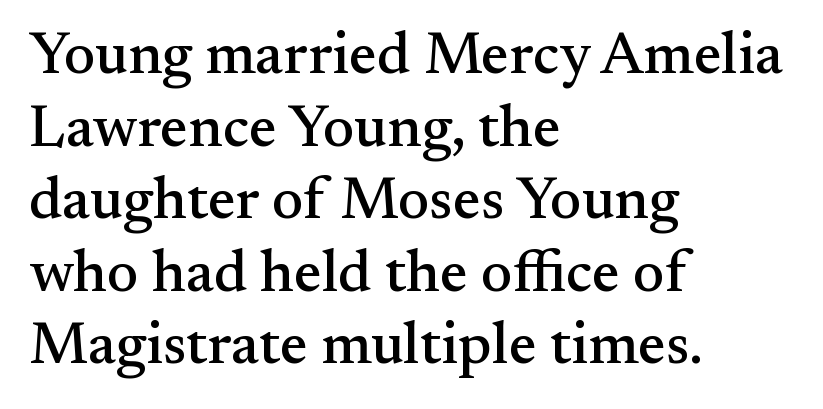
The image shows 59 px serif type, upright; set left-aligned, line spacing 1.23x, normal letter spacing, not underlined; medium stroke contrast and a small x-height.
